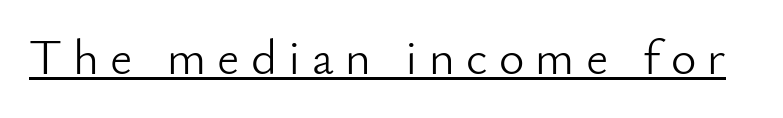
This sample uses a sans-serif face. Designer's note — italics off, roman on. Think standard paragraph weight, or any step lighter than that. Is this a fixed-width face? No — the glyphs have proportional, varying widths. Tracking here is generous; glyphs stand well apart from one another. Check the space under the baseline: a stroke is drawn there.
